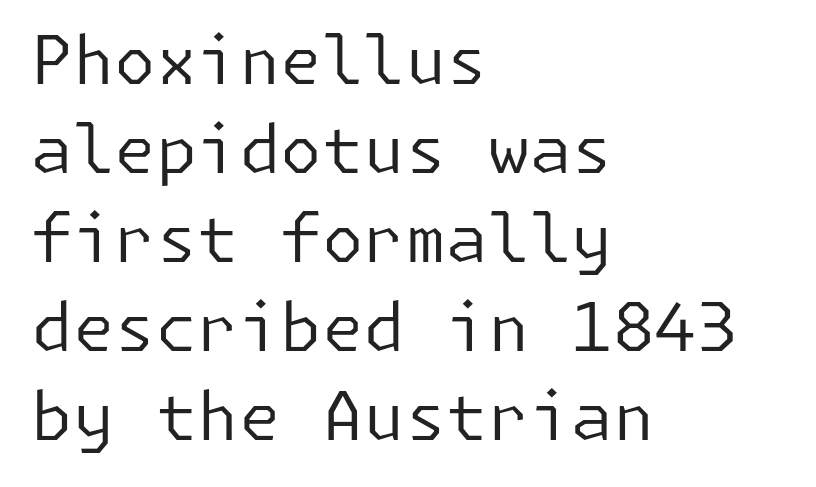
You can tell it's not italic because the verticals are truly vertical. Glance below the letters and you will spot only blank space. The type family on display is of the sans-serif kind. The line-height multiplier appears to be the usual default. Short and long lines alike share a common starting point at left. Spacing between characters is what you'd get straight out of the box.
